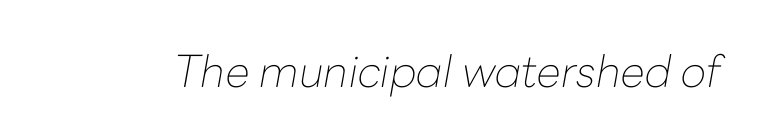
Q: Is the text bold? A: No.
Q: Is the text italic (slanted)? A: Yes, it leans right by about 10 degrees.
Q: Is the text underlined? A: No.
Q: Is the spacing between letters normal or unusually wide? A: Normal.
Q: Width (condensed, normal, or wide)? A: Normal.
Q: Stroke contrast? A: Low.
Q: x-height? A: Medium.
Q: Monospaced? A: No.
